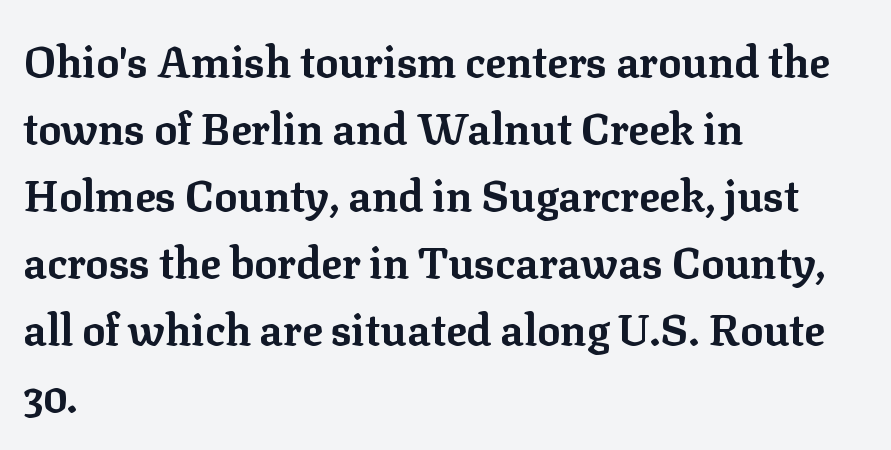
The image shows 43 px bold serif type, upright; set left-aligned, normal line spacing (1.56x), normal letter spacing, not underlined; low stroke contrast and a medium x-height.
